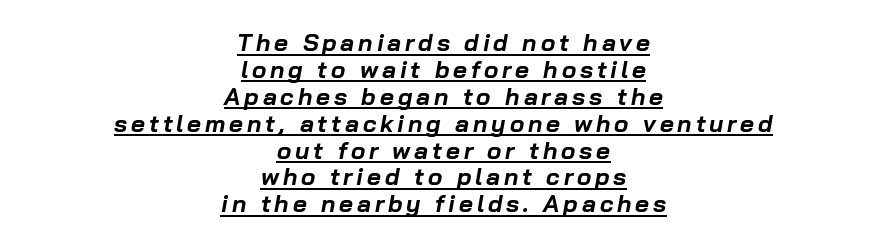
Q: Is the text bold? A: Yes.
Q: Is the text italic (slanted)? A: Yes, it leans right by about 10 degrees.
Q: Is the text underlined? A: Yes.
Q: How is the paragraph aligned? A: Centered.
Q: Is the spacing between lines tight, normal or loose? A: Tight.
